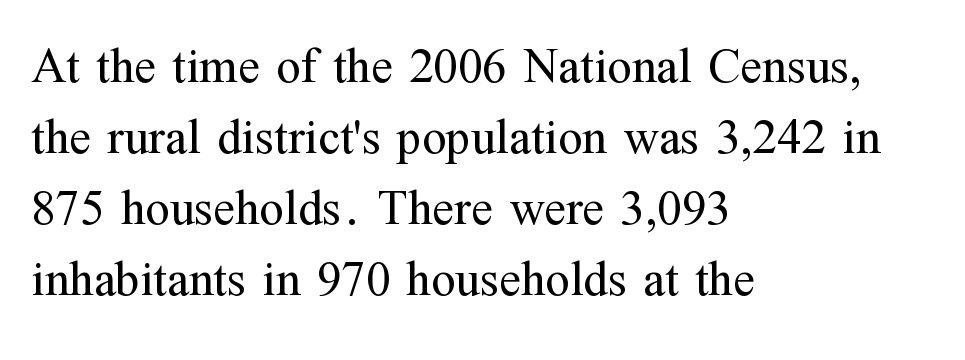
Q: Is the text bold? A: No.
Q: Is the text italic (slanted)? A: No, it is upright.
Q: Is the typeface a serif or a sans-serif typeface? A: Serif.
Q: Is the text underlined? A: No.
Q: How is the paragraph aligned? A: Left-aligned.
Q: Is the spacing between letters normal or unusually wide? A: Normal.
Q: Is the spacing between lines tight, normal or loose? A: Normal.
Q: Width (condensed, normal, or wide)? A: Normal.
Q: Stroke contrast? A: Medium.
Q: x-height? A: Medium.
Q: Monospaced? A: No.
